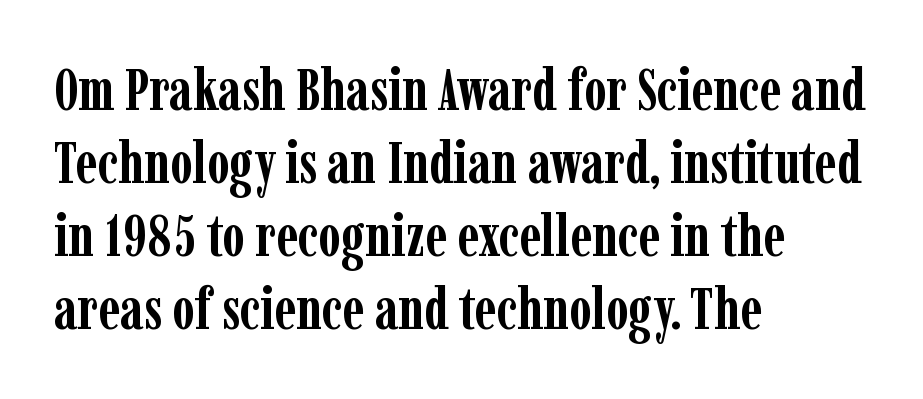
{"serif": "yes", "italic": "no", "bold": "yes", "weight": "semibold", "width": "condensed", "stroke_contrast": "low", "x_height": "medium", "monospaced": "no", "underline": "no", "align": "left", "line_spacing": "normal", "line_spacing_ratio": 1.26, "letter_spacing": "normal", "letter_spacing_em": 0.0, "glyph_px": 58}
